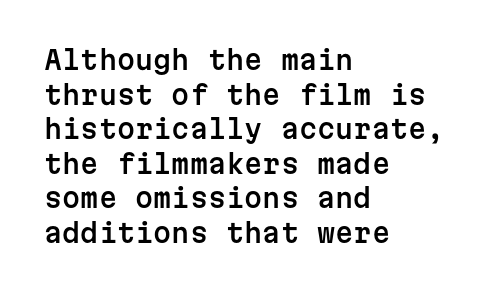
Reading down the block, your eye returns to a fixed left position each line. The line-height multiplier appears to be the usual default. Anything drawn beneath the words? Only blank space. Nope, not italic — everything's standing straight. No extra tracking has been applied to these lines.
